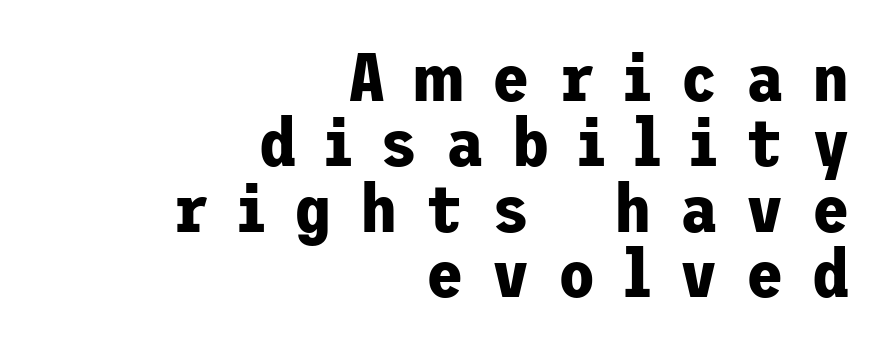
The image shows 68 px bold sans-serif type, upright; set right-aligned, tight line spacing (0.96x), unusually wide letter spacing (+0.42 em), not underlined; low stroke contrast and a medium x-height.
